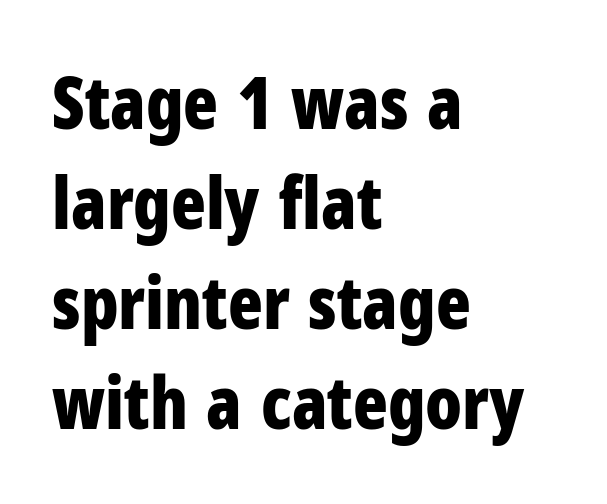
The image shows 72 px bold, condensed sans-serif type, upright; set left-aligned, normal line spacing (1.39x), normal letter spacing, not underlined; low stroke contrast and a medium x-height.
